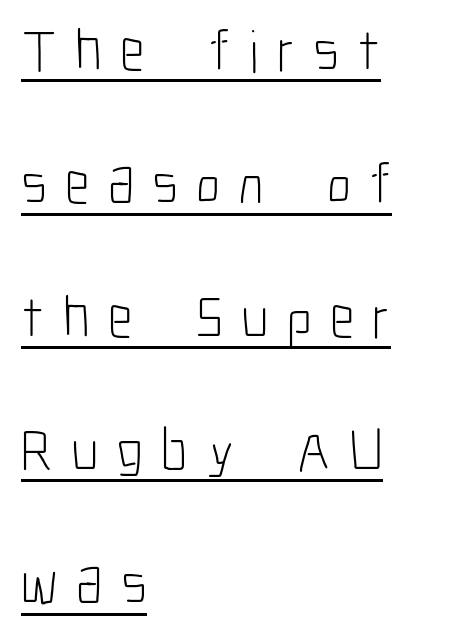
{"serif": "no", "italic": "no", "bold": "no", "weight": "light", "width": "condensed", "stroke_contrast": "low", "x_height": "medium", "monospaced": "no", "underline": "yes", "align": "left", "line_spacing": "loose", "line_spacing_ratio": 2.26, "letter_spacing": "wide", "letter_spacing_em": 0.31, "glyph_px": 59}
